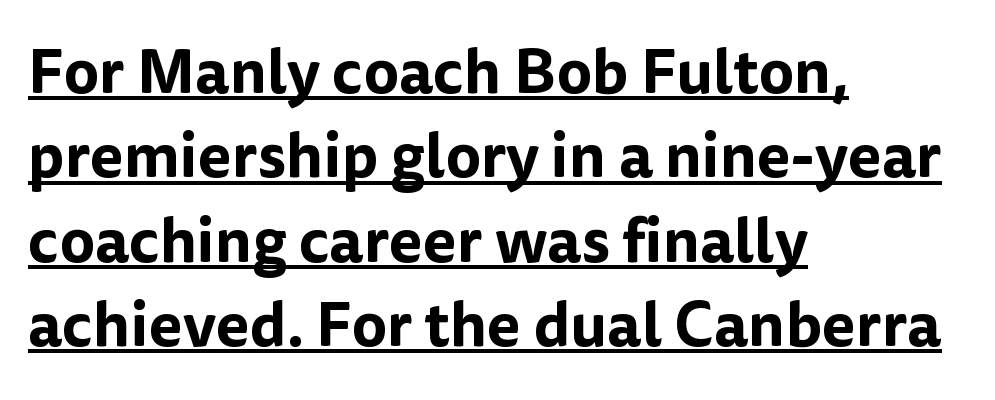
Q: Is the text italic (slanted)? A: No, it is upright.
Q: Is the typeface a serif or a sans-serif typeface? A: Sans-serif.
Q: Is the text underlined? A: Yes.
Q: How is the paragraph aligned? A: Left-aligned.
Q: Is the spacing between letters normal or unusually wide? A: Normal.
Q: Is the spacing between lines tight, normal or loose? A: Normal.
Q: Width (condensed, normal, or wide)? A: Normal.
Q: Stroke contrast? A: Low.
Q: x-height? A: Medium.
Q: Monospaced? A: No.
